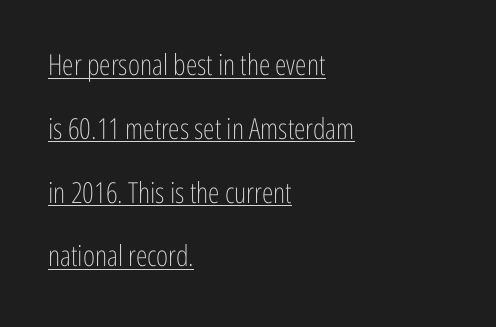
The image shows 29 px light, condensed sans-serif type, upright; set left-aligned, loose line spacing (2.2x), normal letter spacing, underlined; low stroke contrast and a medium x-height.
